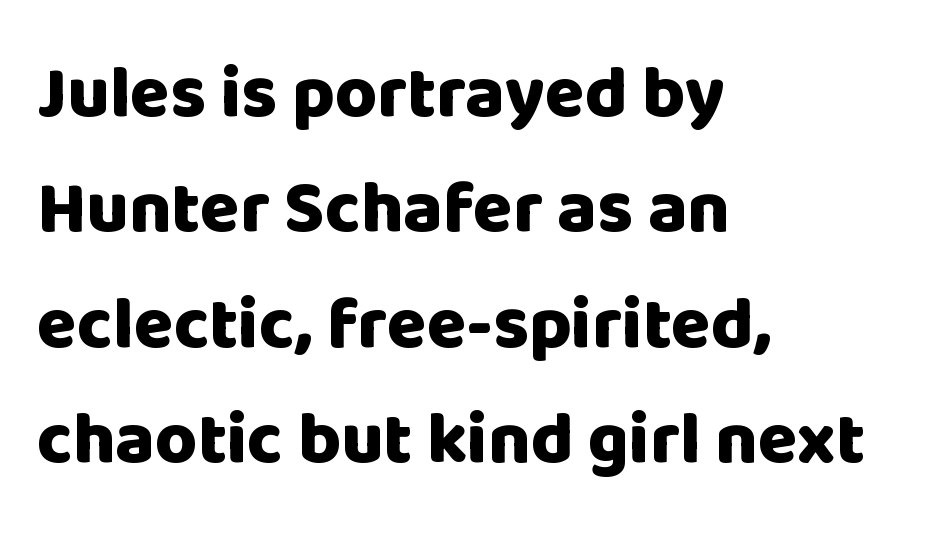
A full-strength bold gives these letters their thick strokes. Each letter keeps its own natural width here, so spacing adapts to shape. Check where the strokes stop: nothing finishes them off — pure sans. If you drew a line through each stem, it would be perfectly vertical.
